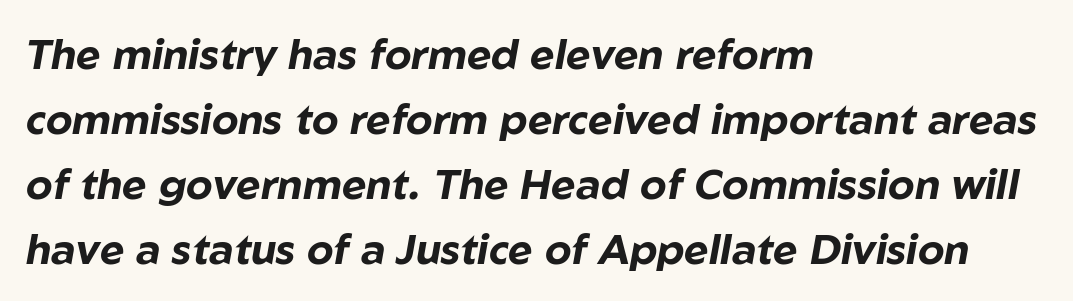
The image shows 42 px bold type, italic (leaning right); set left-aligned, normal line spacing (1.55x), normal letter spacing, not underlined; low stroke contrast and a medium x-height.
